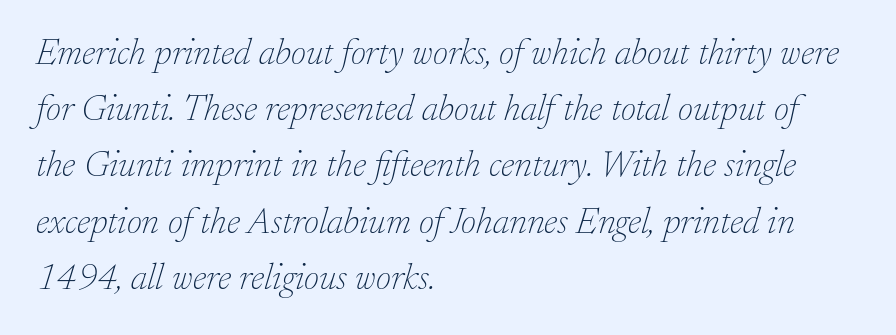
Every character sits at an angle, as italics do. The gaps between neighbouring characters are ordinary and unremarkable. The glyphs are unaccompanied by any horizontal stroke below them. Does the leading feel generous? No, just average. Horizontally, the lines are justified to the leading edge only.
